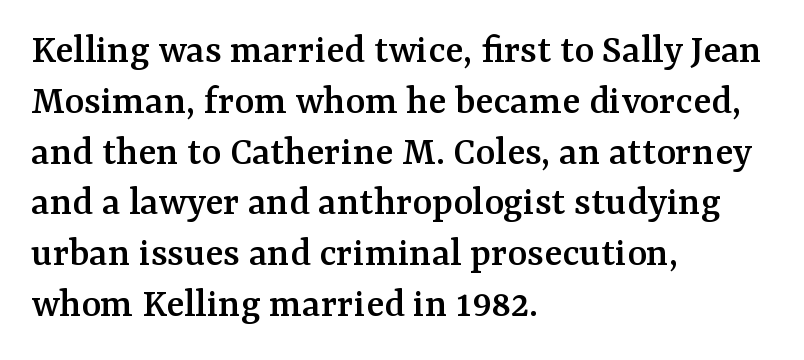
{"serif": "yes", "italic": "no", "width": "normal", "stroke_contrast": "medium", "x_height": "medium", "monospaced": "no", "underline": "no", "align": "left", "line_spacing_ratio": 1.21, "letter_spacing": "normal", "letter_spacing_em": 0.0, "glyph_px": 42}
